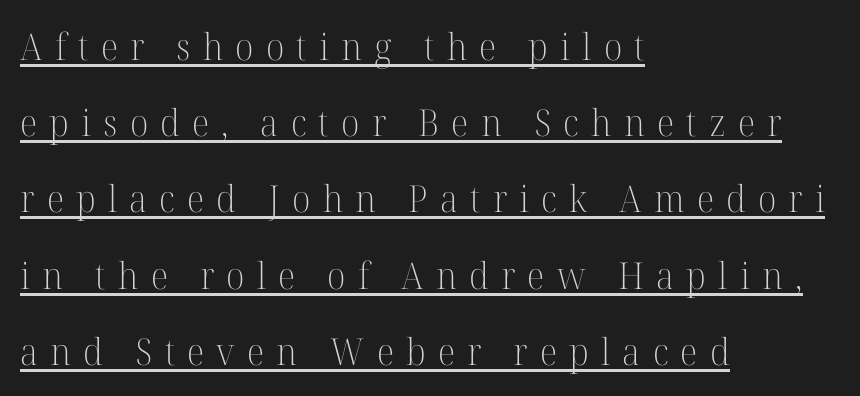
The image shows 37 px light serif type, upright; set left-aligned, loose line spacing (2.06x), unusually wide letter spacing (+0.33 em), underlined; high stroke contrast and a medium x-height.
